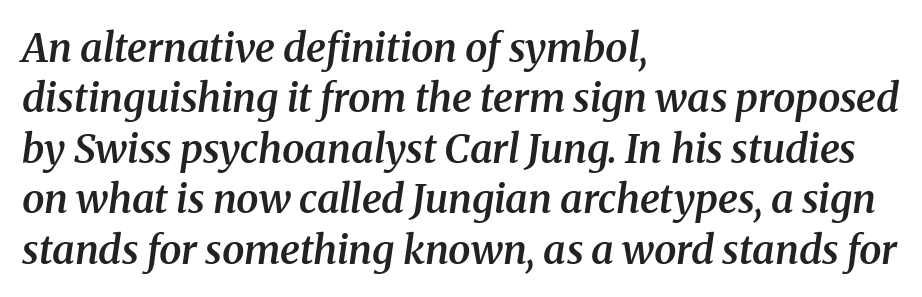
{"serif": "yes", "italic": "yes", "lean": "right", "slant_degrees": 8, "bold": "semi", "weight": "semibold", "width": "normal", "stroke_contrast": "medium", "x_height": "medium", "monospaced": "no", "underline": "no", "align": "left", "line_spacing": "normal", "line_spacing_ratio": 1.26, "letter_spacing": "normal", "letter_spacing_em": 0.0, "glyph_px": 40}
